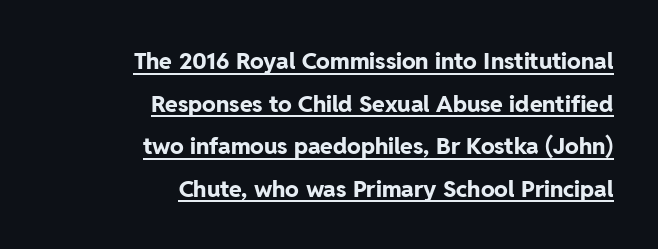
{"italic": "no", "bold": "yes", "underline": "yes", "align": "right", "line_spacing_ratio": 1.85, "letter_spacing": "normal", "letter_spacing_em": 0.0, "glyph_px": 23}
